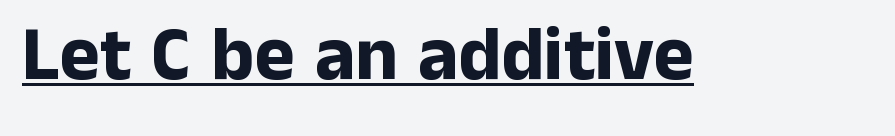
Q: Is the text bold? A: Yes.
Q: Is the text italic (slanted)? A: No, it is upright.
Q: Is the typeface a serif or a sans-serif typeface? A: Sans-serif.
Q: Is the text underlined? A: Yes.
Q: Is the spacing between letters normal or unusually wide? A: Normal.
Q: Width (condensed, normal, or wide)? A: Normal.
Q: Stroke contrast? A: Low.
Q: x-height? A: Medium.
Q: Monospaced? A: No.
